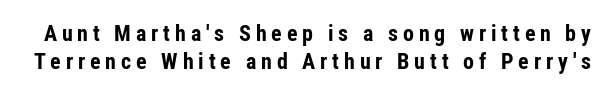
The image shows 22 px bold type, upright; set normal line spacing (1.28x), unusually wide letter spacing (+0.22 em), not underlined.
